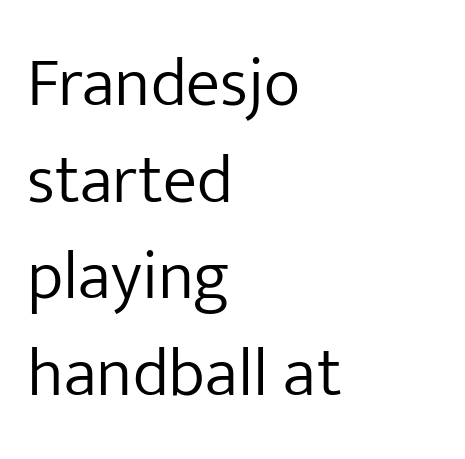
Q: Is the text bold? A: No.
Q: Is the text italic (slanted)? A: No, it is upright.
Q: Is the typeface a serif or a sans-serif typeface? A: Sans-serif.
Q: Is the text underlined? A: No.
Q: How is the paragraph aligned? A: Left-aligned.
Q: Is the spacing between letters normal or unusually wide? A: Normal.
Q: Is the spacing between lines tight, normal or loose? A: Normal.
Q: Width (condensed, normal, or wide)? A: Normal.
Q: Stroke contrast? A: Low.
Q: x-height? A: Medium.
Q: Monospaced? A: No.
